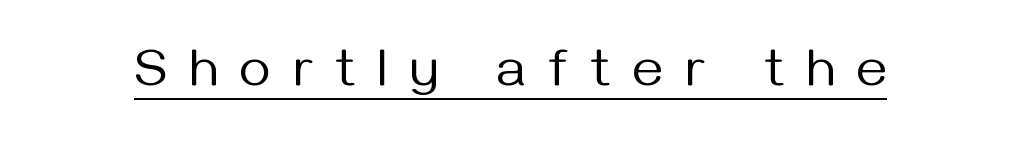
Q: Is the text bold? A: No.
Q: Is the text italic (slanted)? A: No, it is upright.
Q: Is the typeface a serif or a sans-serif typeface? A: Sans-serif.
Q: Is the text underlined? A: Yes.
Q: Is the spacing between letters normal or unusually wide? A: Unusually wide.
Q: Width (condensed, normal, or wide)? A: Normal.
Q: Stroke contrast? A: Medium.
Q: x-height? A: Medium.
Q: Monospaced? A: No.
